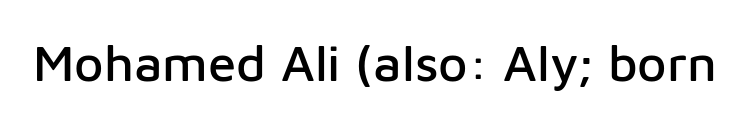
Spacing between characters is what you'd get straight out of the box. The glyphs are unaccompanied by any horizontal stroke below them. Upright lettering throughout. Observe the absence of serifs on each vertical stroke in this sample. Think of a printed novel: that variable character pitch is what you see here.
